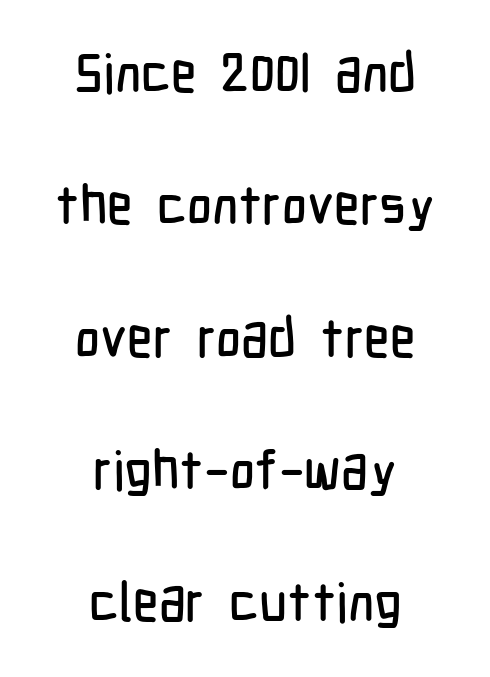
The image shows 54 px condensed sans-serif type, upright; set centered, loose line spacing (2.45x), normal letter spacing, not underlined; low stroke contrast and a medium x-height.
